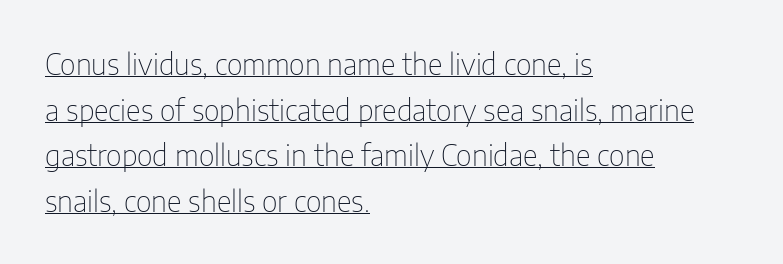
Q: Is the text bold? A: No.
Q: Is the text italic (slanted)? A: No, it is upright.
Q: Is the typeface a serif or a sans-serif typeface? A: Sans-serif.
Q: Is the text underlined? A: Yes.
Q: How is the paragraph aligned? A: Left-aligned.
Q: Is the spacing between letters normal or unusually wide? A: Normal.
Q: Is the spacing between lines tight, normal or loose? A: Normal.
Q: Width (condensed, normal, or wide)? A: Condensed.
Q: Stroke contrast? A: Low.
Q: x-height? A: Medium.
Q: Monospaced? A: No.
